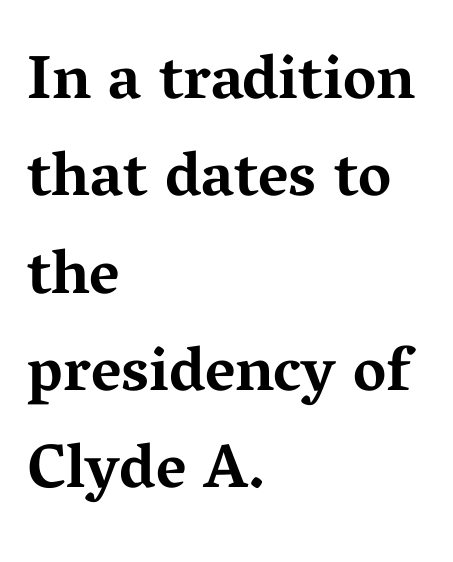
The image shows 62 px bold, wide serif type, upright; set left-aligned, normal line spacing (1.57x), normal letter spacing, not underlined; medium stroke contrast and a medium x-height.
